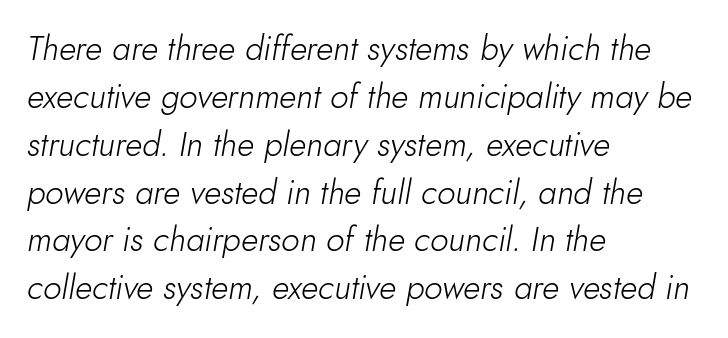
The image shows 33 px light type, italic (leaning right); set left-aligned, normal line spacing (1.45x), normal letter spacing, not underlined; low stroke contrast and a small x-height.
